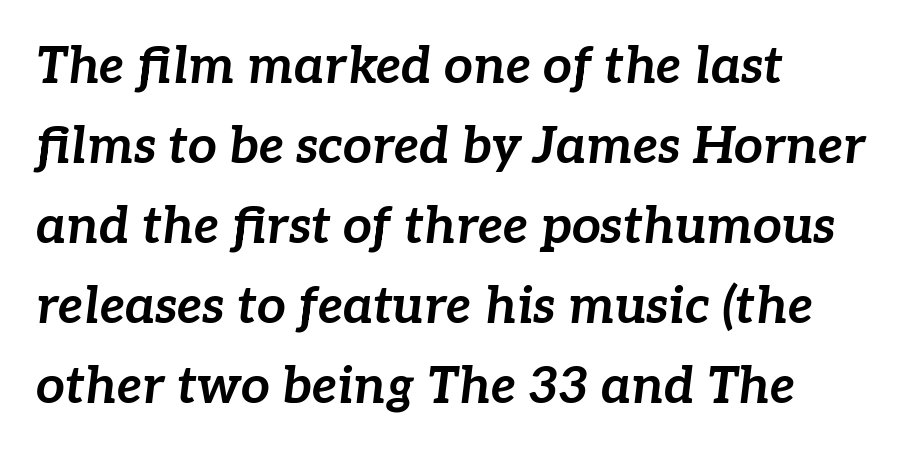
{"italic": "yes", "lean": "right", "slant_degrees": 7, "bold": "yes", "weight": "bold", "width": "normal", "stroke_contrast": "low", "x_height": "medium", "monospaced": "no", "underline": "no", "align": "left", "line_spacing": "normal", "line_spacing_ratio": 1.57, "letter_spacing": "normal", "letter_spacing_em": 0.0, "glyph_px": 51}
